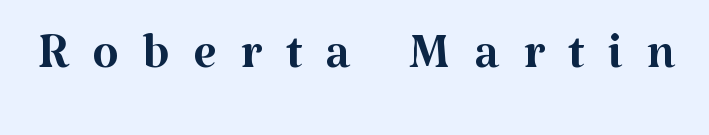
Q: Is the text bold? A: No.
Q: Is the text italic (slanted)? A: No, it is upright.
Q: Is the typeface a serif or a sans-serif typeface? A: Serif.
Q: Is the text underlined? A: No.
Q: Is the spacing between letters normal or unusually wide? A: Unusually wide.
Q: Width (condensed, normal, or wide)? A: Normal.
Q: Stroke contrast? A: Medium.
Q: x-height? A: Medium.
Q: Monospaced? A: No.
